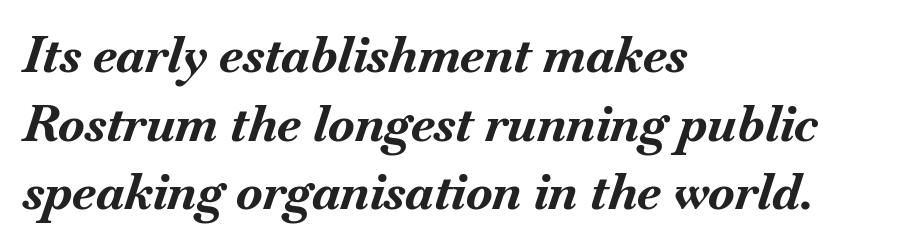
The strokes are fattened all the way to bold. The paragraph has a hard left edge and a soft right edge. Italic? Definitely — the glyphs are oblique. Think of a printed novel: that variable character pitch is what you see here. This sample uses plain, unmodified letter spacing. Regarding leading, the lines here are spaced in the standard way.
